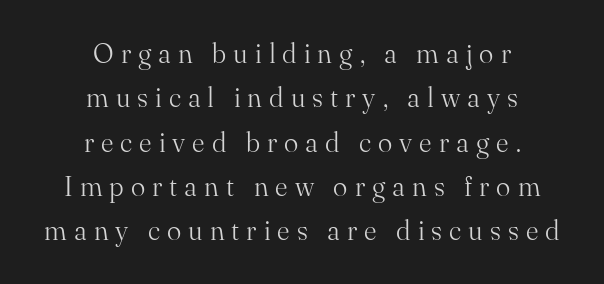
Q: Is the text bold? A: No.
Q: Is the text italic (slanted)? A: No, it is upright.
Q: Is the text underlined? A: No.
Q: How is the paragraph aligned? A: Centered.
Q: Is the spacing between letters normal or unusually wide? A: Unusually wide.
Q: Is the spacing between lines tight, normal or loose? A: Normal.
